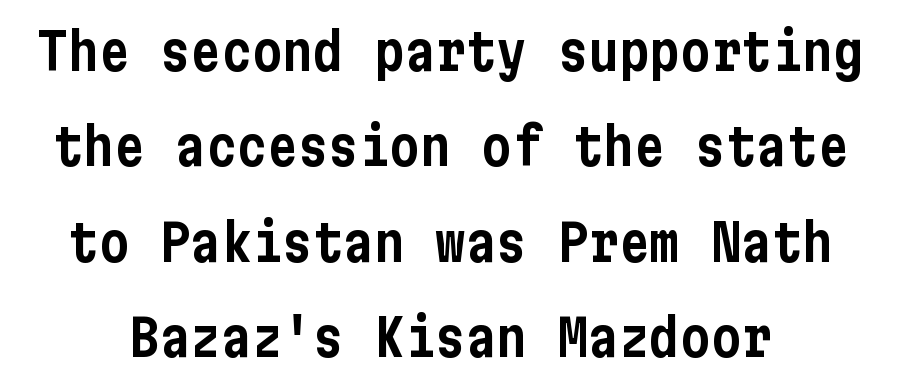
{"serif": "no", "italic": "no", "width": "condensed", "stroke_contrast": "low", "x_height": "medium", "underline": "no", "align": "center", "line_spacing_ratio": 1.87, "letter_spacing": "normal", "letter_spacing_em": 0.0, "glyph_px": 51}
